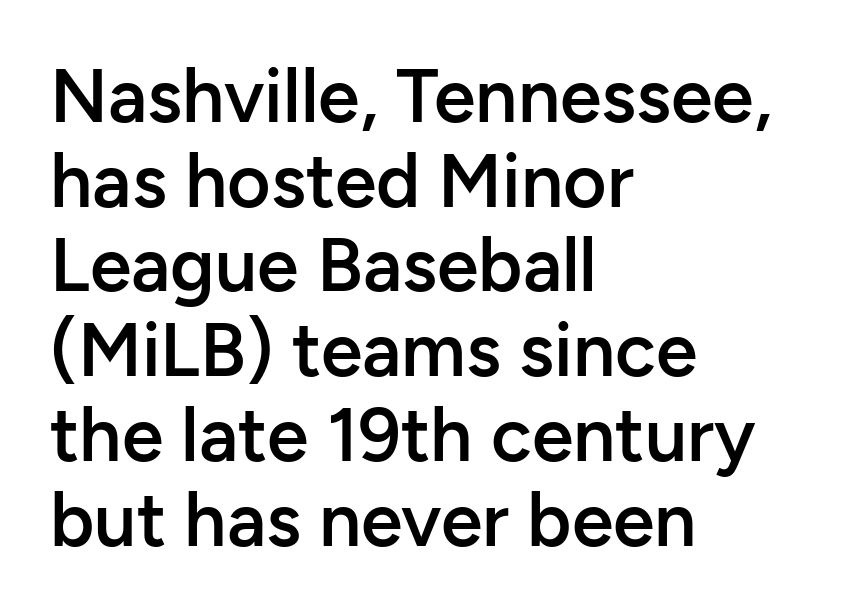
The letters stand straight up with perfectly vertical stems. Check the space under the baseline: it is left empty. Each line starts at the same left margin while the right side varies. Observe the ordinary spacing: letters are neighbours, not strangers. Font category for this specimen: sans-serif.
